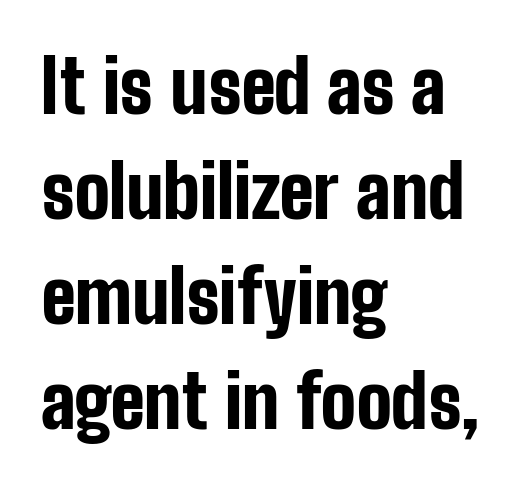
Regarding serifs, this sample does without them. Each line starts at the same left margin while the right side varies. Each row of text sits above clean, open space. Quick note: not italic, upright. You could call the tracking neutral — neither tight nor loose. Leading: standard.
